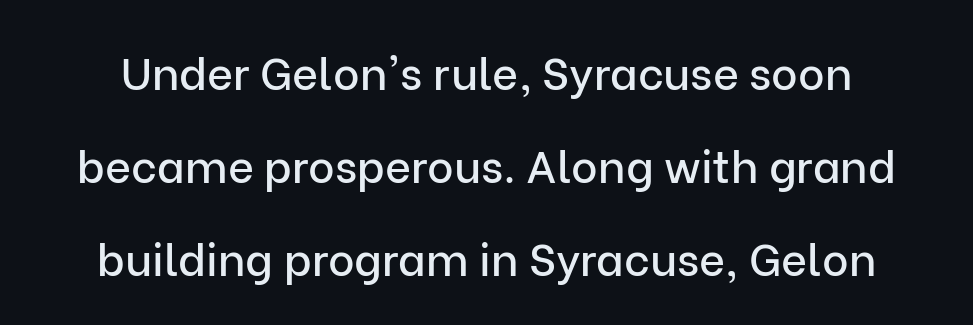
{"serif": "no", "italic": "no", "width": "normal", "stroke_contrast": "low", "x_height": "medium", "monospaced": "no", "underline": "no", "line_spacing": "loose", "line_spacing_ratio": 2.07, "letter_spacing": "normal", "letter_spacing_em": 0.0, "glyph_px": 45}
